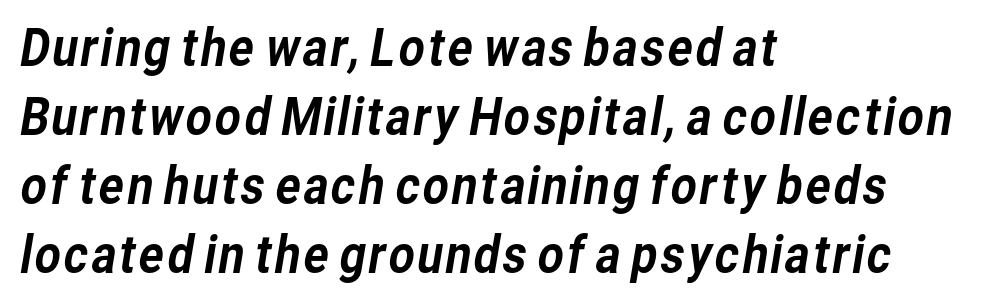
Every row of glyphs begins at an identical x-position on the left. Underlining? Definitely not there. Reading down the column, the eye jumps a familiar distance to each next line. The passage shown is typed in a proportional face where columns would drift. The type is set solid horizontally, with unmodified tracking.
